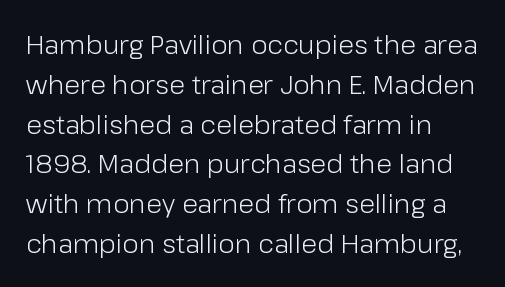
Q: Is the text bold? A: No.
Q: Is the text italic (slanted)? A: No, it is upright.
Q: Is the text underlined? A: No.
Q: How is the paragraph aligned? A: Left-aligned.
Q: Is the spacing between letters normal or unusually wide? A: Normal.
Q: Is the spacing between lines tight, normal or loose? A: Normal.
